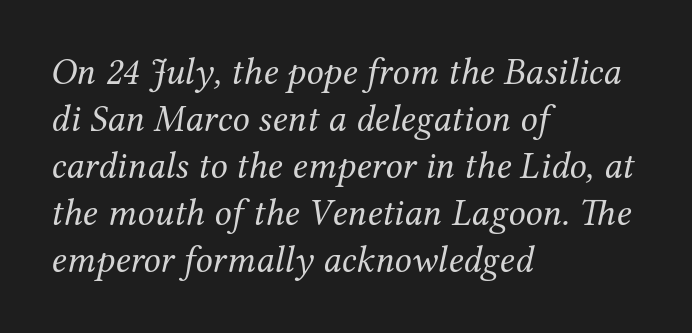
The rendering anchors every line to the left-hand side. Heaviness? Minimal to ordinary, like unemphasized prose. Think of a printed novel: that variable character pitch is what you see here. The space directly below the letters is spotless. The type is set solid horizontally, with unmodified tracking.
